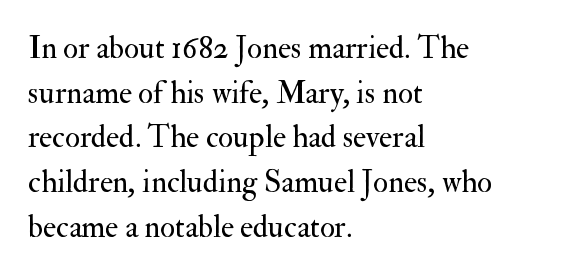
The image shows 31 px regular-weight serif type, upright; set left-aligned, normal line spacing (1.44x), normal letter spacing, not underlined; medium stroke contrast and a small x-height.
